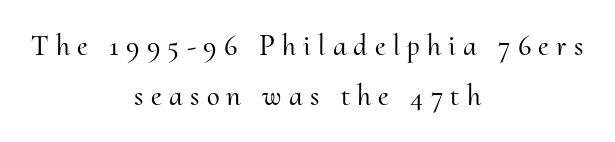
The font's upright variant was chosen for this text. Display-style spreading of the glyphs; the letterfit is very open. Reading down the block, each line starts at a different indent, mirrored at its end. Bare-footed words on every line.
